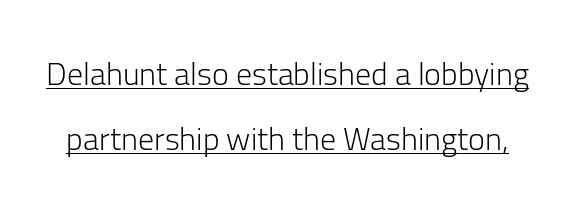
{"serif": "no", "italic": "no", "bold": "no", "weight": "light", "width": "normal", "stroke_contrast": "low", "x_height": "medium", "monospaced": "no", "underline": "yes", "line_spacing": "loose", "line_spacing_ratio": 2.03, "letter_spacing": "normal", "letter_spacing_em": 0.0, "glyph_px": 32}
